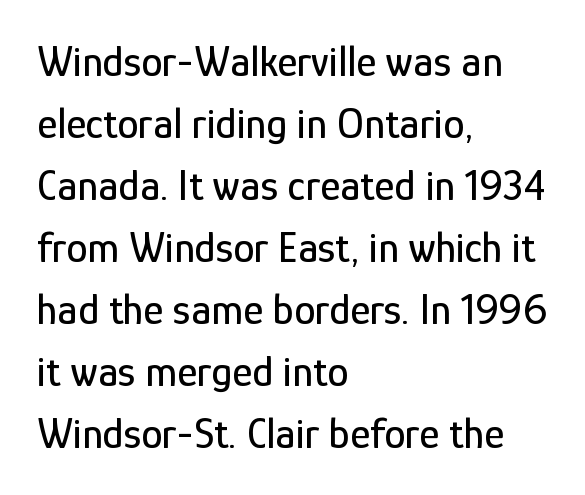
Each row of text sits above clean, open space. You could not count columns in this text — the font is proportionally spaced. Where is the straight margin? On the left. The letters stand straight up with perfectly vertical stems. This sample uses a sans-serif face. Here the glyphs are tracked normally, forming tight word shapes.
